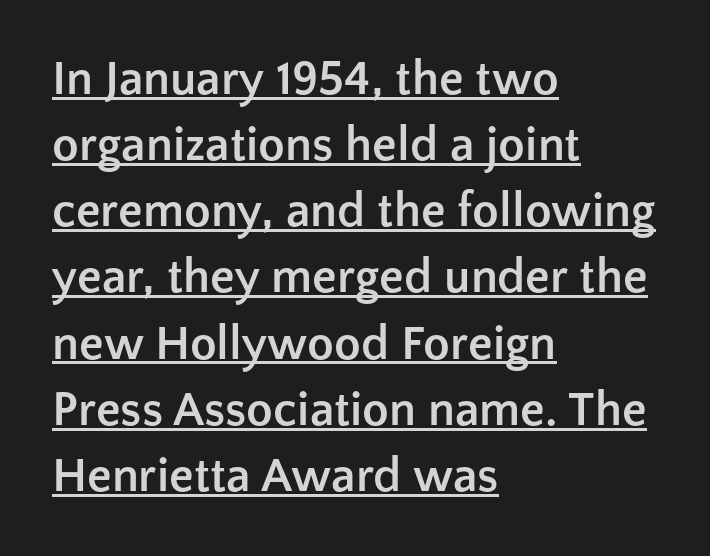
The image shows 49 px semibold sans-serif type, upright; set left-aligned, normal line spacing (1.35x), normal letter spacing, underlined; low stroke contrast and a medium x-height.
